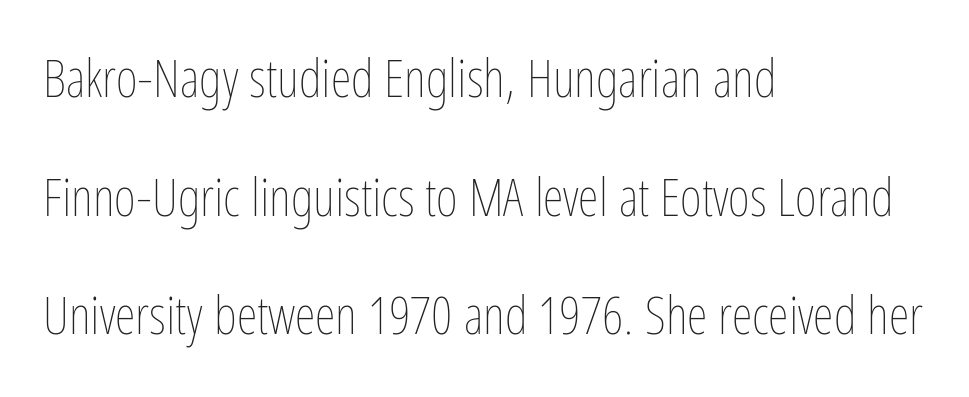
The cut favours lightness, reaching ordinary text weight at its darkest. Every stem runs plumb, perpendicular to the baseline. Default kerning and tracking; the words read as compact shapes. A typesetter would call this proportional, since set widths differ per character. Only glyphs here, with clear space below each row.
